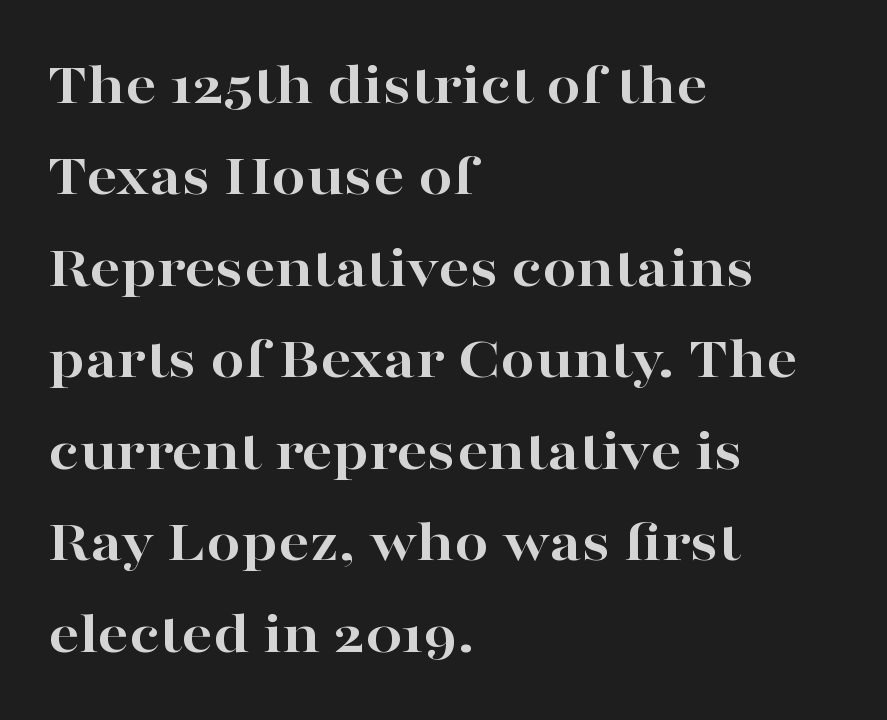
The image shows 61 px bold, wide serif type, upright; set left-aligned, normal line spacing (1.5x), normal letter spacing, not underlined; high stroke contrast and a medium x-height.
